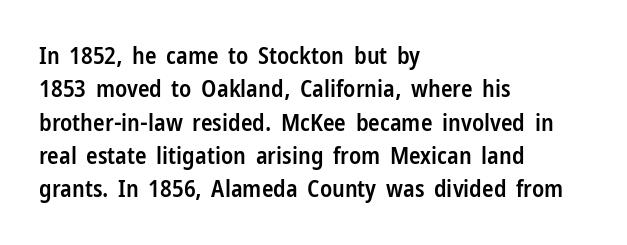
Does the lettering tilt? It doesn't — this is upright. Students, this is semibold: more ink than regular, less than bold. Is the block centered? No — it sits flush against the left margin. The block of text has a typical density, with ordinary space between rows.
